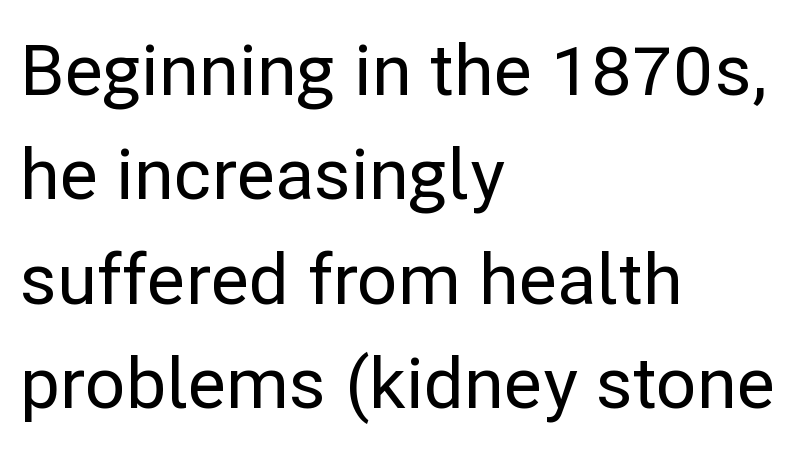
{"serif": "no", "italic": "no", "width": "normal", "stroke_contrast": "low", "x_height": "medium", "monospaced": "no", "underline": "no", "align": "left", "line_spacing": "normal", "line_spacing_ratio": 1.47, "letter_spacing": "normal", "letter_spacing_em": 0.0, "glyph_px": 71}
